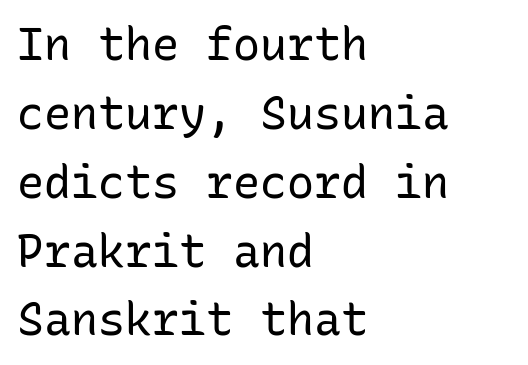
Glance below the letters and you will spot only blank space. Typeset ragged right — the left edge is the straight one. Every character here occupies the same horizontal width, giving the sample a typewriter-like rhythm. Stems and bowls with no extra thickness — not bold. Glyph-to-glyph distance matches everyday printed text.
